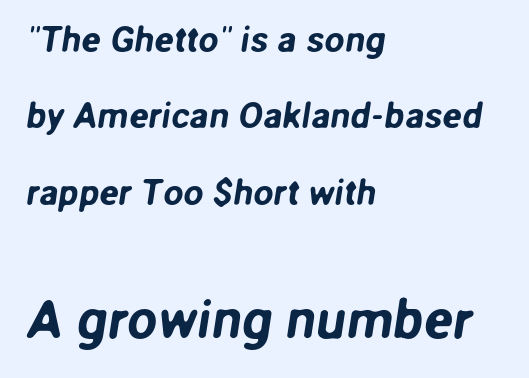
Regarding serifs, this sample does without them. No word sits above an underline. Proportional: the letters do not fall into vertical columns. Compare the two chunks: the lower has the greater cap height.
